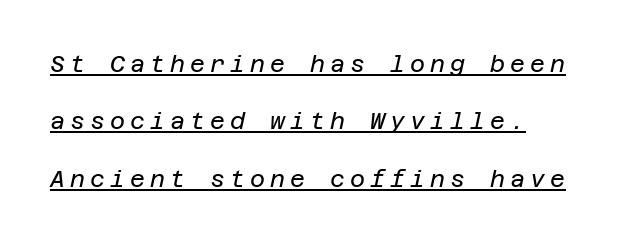
Q: Is the text bold? A: No.
Q: Is the text italic (slanted)? A: Yes, it leans right by about 12 degrees.
Q: Is the text underlined? A: Yes.
Q: How is the paragraph aligned? A: Left-aligned.
Q: Is the spacing between letters normal or unusually wide? A: Unusually wide.
Q: Is the spacing between lines tight, normal or loose? A: Loose.
